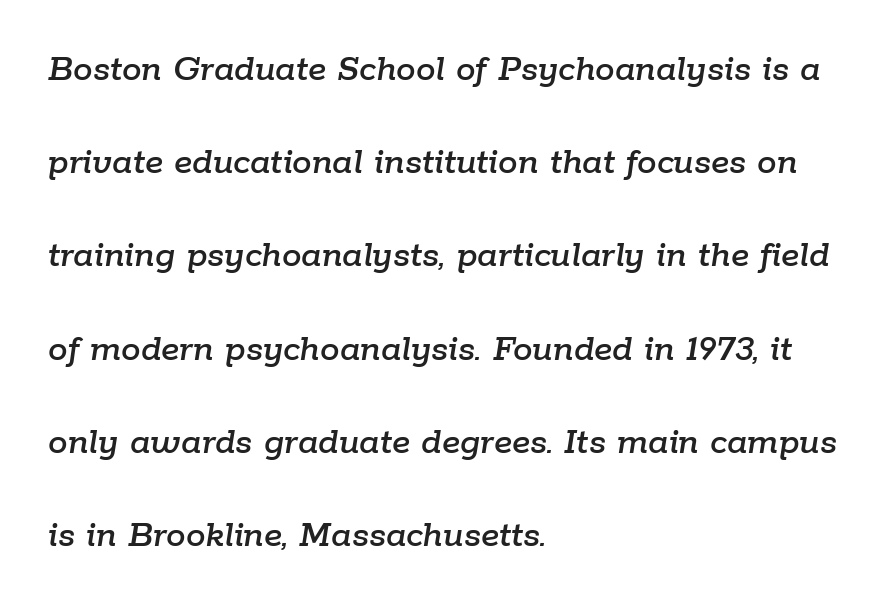
Is the type slanted? Yes — the strokes lean at a clear angle. How are the letters spaced? Ordinarily, with no added tracking. These lines stand farther apart than default settings would place them. The lines in this sample share a left origin and differ only in where they stop. Do the characters align in a grid? No, the font is proportional.
